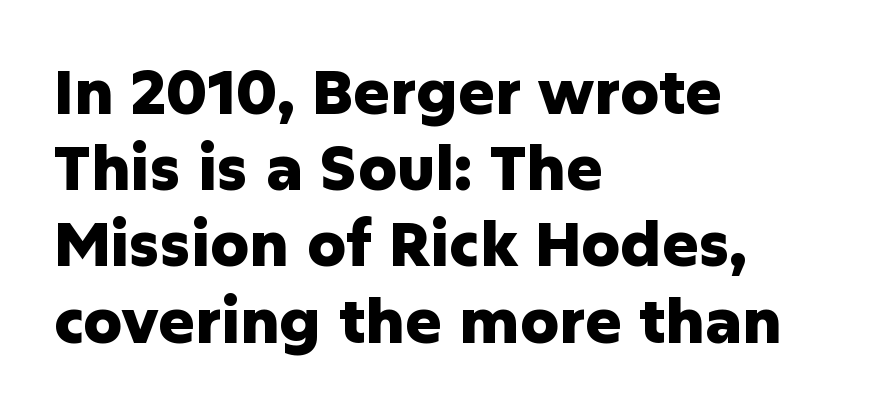
Q: Is the text bold? A: Yes.
Q: Is the text italic (slanted)? A: No, it is upright.
Q: Is the typeface a serif or a sans-serif typeface? A: Sans-serif.
Q: Is the text underlined? A: No.
Q: How is the paragraph aligned? A: Left-aligned.
Q: Is the spacing between letters normal or unusually wide? A: Normal.
Q: Is the spacing between lines tight, normal or loose? A: Normal.
Q: Width (condensed, normal, or wide)? A: Normal.
Q: Stroke contrast? A: Low.
Q: x-height? A: Medium.
Q: Monospaced? A: No.
